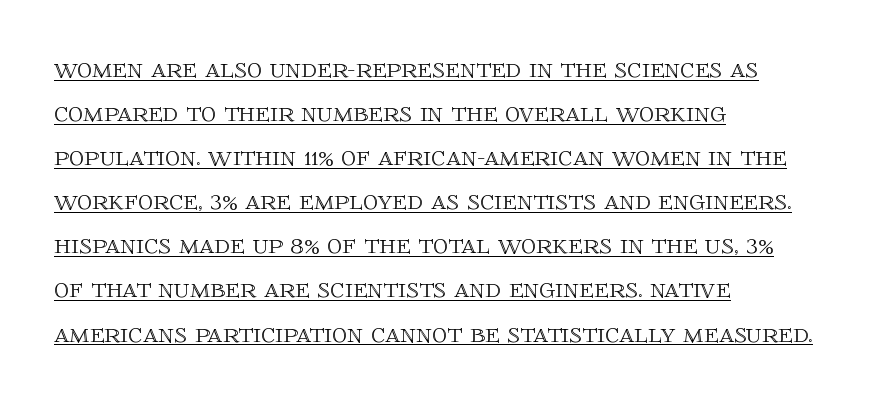
The image shows 30 px text type, upright; set left-aligned, normal line spacing (1.47x), normal letter spacing, underlined; a large x-height.
